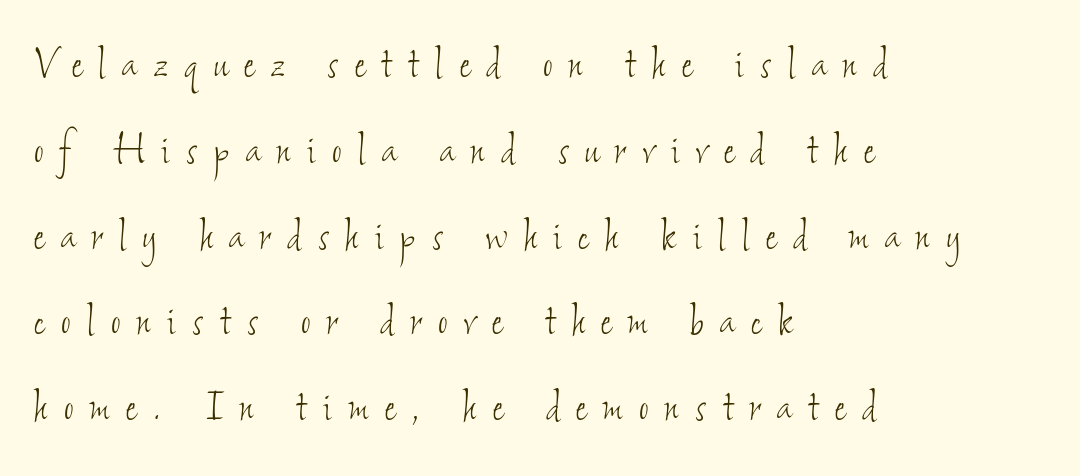
Varying glyph widths throughout — classic text-font behaviour. Has an underline been added? It has not. This rendering uses left alignment, leaving the right contour irregular. There is plenty of visible air inserted between adjacent glyphs.
